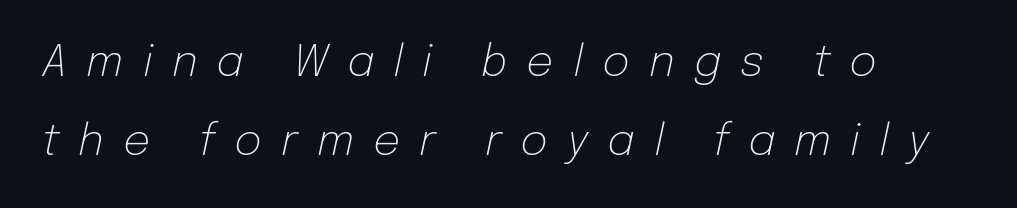
{"italic": "yes", "lean": "right", "slant_degrees": 12, "bold": "no", "weight": "light", "width": "normal", "stroke_contrast": "low", "x_height": "medium", "monospaced": "no", "underline": "no", "align": "left", "line_spacing_ratio": 1.83, "letter_spacing": "wide", "letter_spacing_em": 0.44, "glyph_px": 43}
